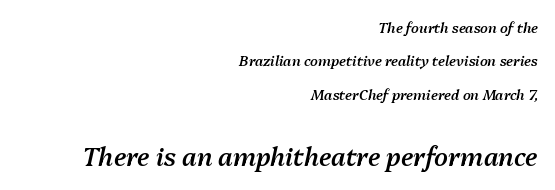
Q: Is the text bold? A: Semi-bold.
Q: Is the text italic (slanted)? A: Yes, it leans right by about 13 degrees.
Q: Is the text underlined? A: No.
Q: How is the paragraph aligned? A: Right-aligned.
Q: Is the spacing between letters normal or unusually wide? A: Normal.
Q: Is the spacing between lines tight, normal or loose? A: Loose.
Q: Which block of text is set in a larger size, the first (top) or the second (bottom)? A: The second (bottom) one.
